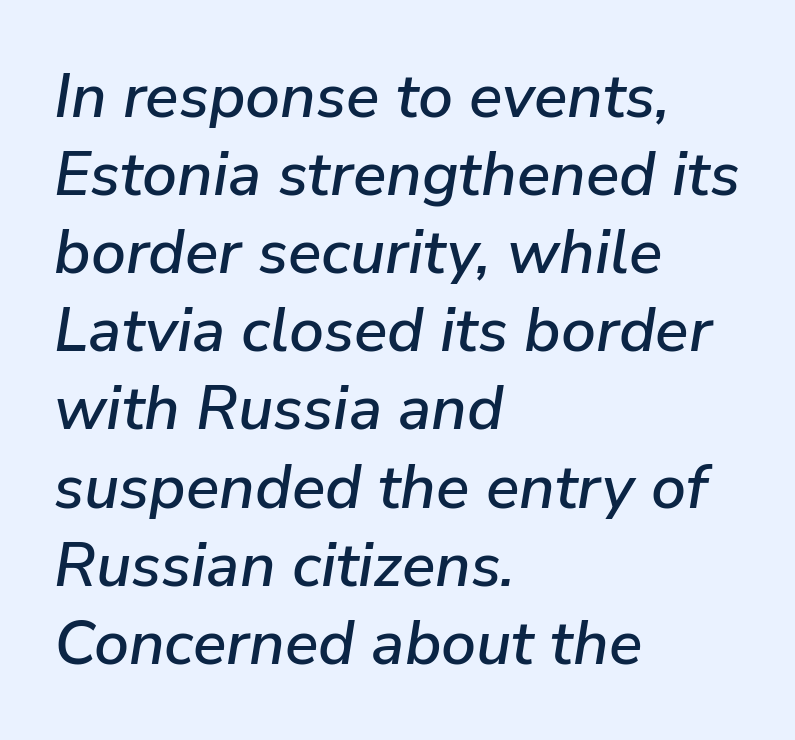
The image shows 62 px text type, italic (leaning right); set left-aligned, normal line spacing (1.26x), normal letter spacing, not underlined; low stroke contrast and a medium x-height.
